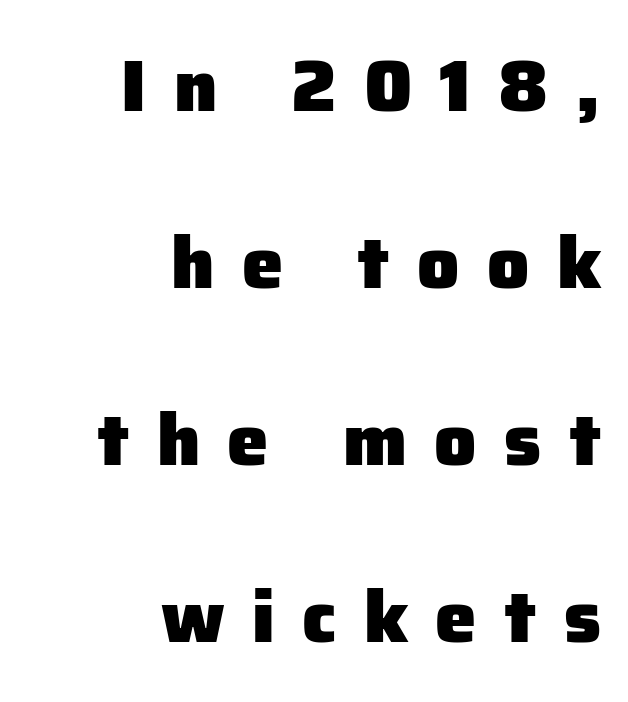
The image shows 74 px heavy sans-serif type, upright; set right-aligned, loose line spacing (2.39x), unusually wide letter spacing (+0.37 em), not underlined; low stroke contrast and a medium x-height.
